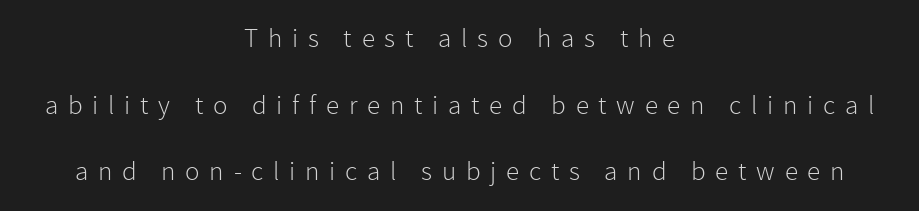
The image shows 27 px text type, upright; set centered, loose line spacing (2.47x), unusually wide letter spacing (+0.36 em), not underlined.
